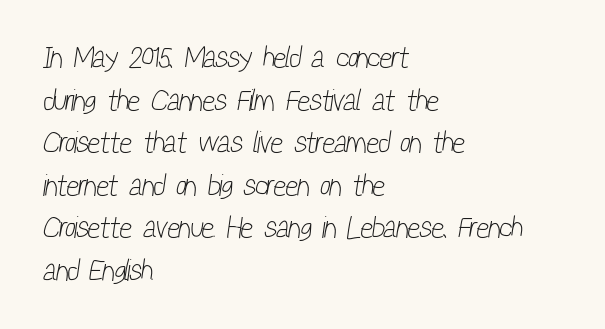
Q: Is the text bold? A: No.
Q: Is the typeface a serif or a sans-serif typeface? A: Sans-serif.
Q: Is the text underlined? A: No.
Q: How is the paragraph aligned? A: Left-aligned.
Q: Is the spacing between letters normal or unusually wide? A: Normal.
Q: Is the spacing between lines tight, normal or loose? A: Normal.
Q: Width (condensed, normal, or wide)? A: Condensed.
Q: Stroke contrast? A: Low.
Q: x-height? A: Medium.
Q: Monospaced? A: No.
